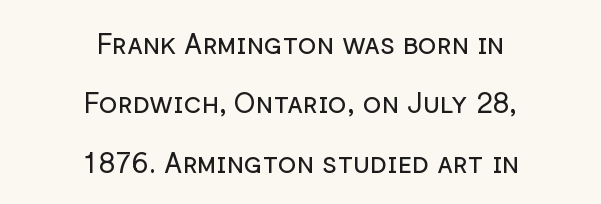
{"serif": "no", "italic": "no", "bold": "no", "weight": "regular", "width": "normal", "stroke_contrast": "low", "x_height": "medium", "monospaced": "no", "underline": "no", "align": "center", "line_spacing": "loose", "line_spacing_ratio": 2.12, "letter_spacing": "normal", "letter_spacing_em": 0.0, "glyph_px": 28}
